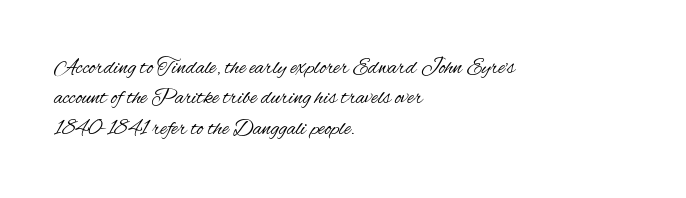
Q: Is the text bold? A: No.
Q: Is the text italic (slanted)? A: Yes.
Q: Is the text underlined? A: No.
Q: How is the paragraph aligned? A: Left-aligned.
Q: Is the spacing between letters normal or unusually wide? A: Normal.
Q: Is the spacing between lines tight, normal or loose? A: Normal.
